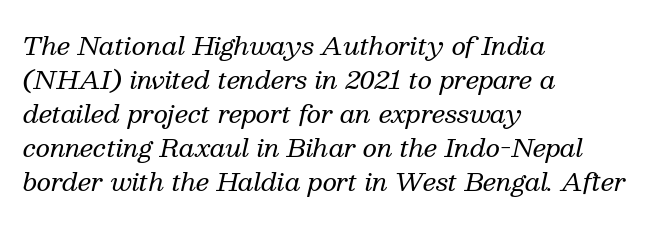
The image shows 25 px text type, italic (leaning right); set left-aligned, normal line spacing (1.36x), normal letter spacing, not underlined.
